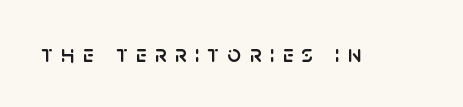
Q: Is the text italic (slanted)? A: No, it is upright.
Q: Is the text underlined? A: No.
Q: Is the spacing between letters normal or unusually wide? A: Unusually wide.
